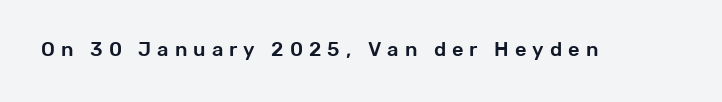
The passage shown is not underscored anywhere. The letters are spread apart with noticeably loose tracking. This sample uses an upright cut, with every glyph sitting square on the baseline.
